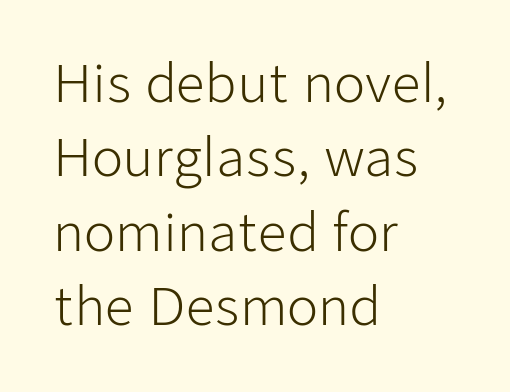
{"serif": "no", "italic": "no", "bold": "no", "weight": "light", "width": "normal", "stroke_contrast": "low", "x_height": "medium", "monospaced": "no", "underline": "no", "align": "left", "line_spacing": "normal", "line_spacing_ratio": 1.46, "letter_spacing": "normal", "letter_spacing_em": 0.0, "glyph_px": 51}
